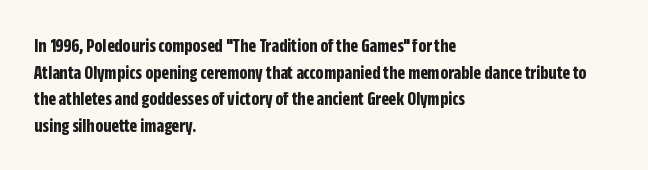
The image shows 20 px bold type, upright; set left-aligned, normal line spacing (1.33x), normal letter spacing, not underlined.
